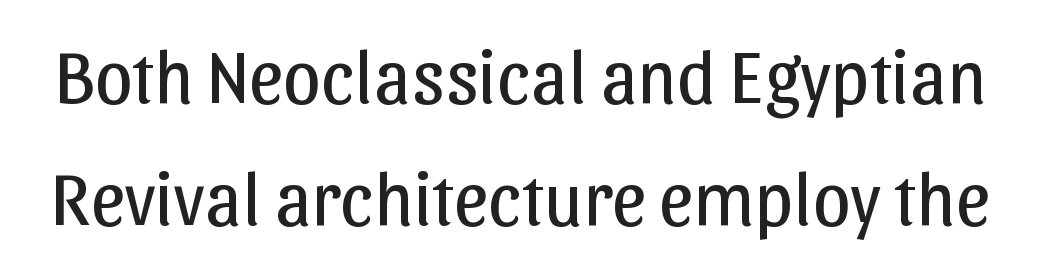
Q: Is the text bold? A: No.
Q: Is the text italic (slanted)? A: No, it is upright.
Q: Is the typeface a serif or a sans-serif typeface? A: Sans-serif.
Q: Is the text underlined? A: No.
Q: Is the spacing between letters normal or unusually wide? A: Normal.
Q: Is the spacing between lines tight, normal or loose? A: Normal.
Q: Width (condensed, normal, or wide)? A: Normal.
Q: Stroke contrast? A: Low.
Q: x-height? A: Medium.
Q: Monospaced? A: No.
